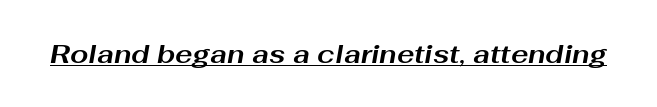
{"italic": "yes", "lean": "right", "slant_degrees": 10, "bold": "yes", "underline": "yes", "letter_spacing": "normal", "letter_spacing_em": 0.0, "glyph_px": 26}
